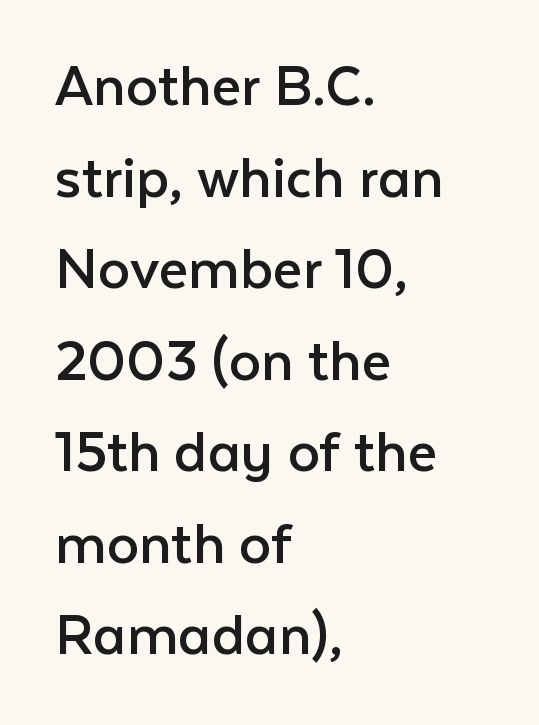
The image shows 64 px regular-weight sans-serif type, upright; set left-aligned, normal line spacing (1.43x), normal letter spacing, not underlined; low stroke contrast and a medium x-height.
